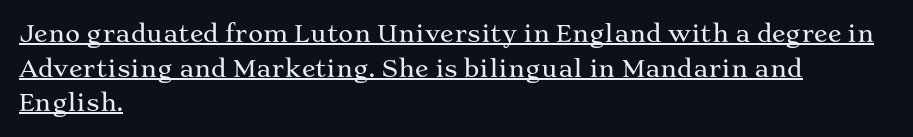
Notice how the passage keeps a crisp vertical edge on the left only. The vertical gap from one line to the next is medium. Posture: straight, roman, zero tilt. The typesetter has applied underlining to the passage shown. What stands out about the letter spacing? Nothing — it is the standard amount.
